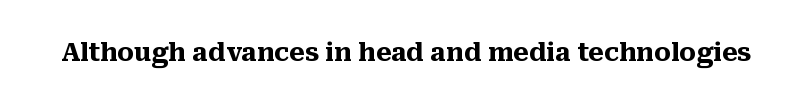
{"italic": "no", "bold": "yes", "underline": "no", "letter_spacing": "normal", "letter_spacing_em": 0.0, "glyph_px": 25}
